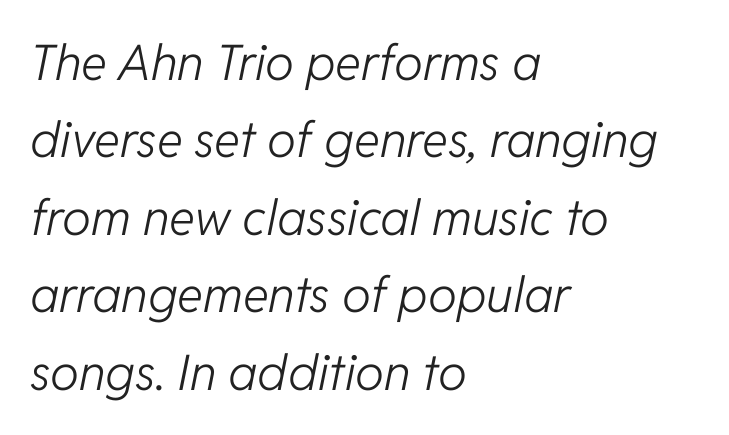
The image shows 49 px light type, italic (leaning right); set left-aligned, normal line spacing (1.58x), normal letter spacing, not underlined; low stroke contrast and a medium x-height.
